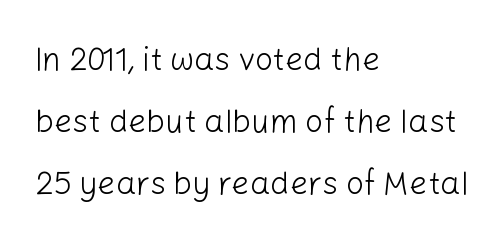
Q: Is the text bold? A: No.
Q: Is the text italic (slanted)? A: No, it is upright.
Q: Is the typeface a serif or a sans-serif typeface? A: Sans-serif.
Q: Is the text underlined? A: No.
Q: How is the paragraph aligned? A: Left-aligned.
Q: Is the spacing between letters normal or unusually wide? A: Normal.
Q: Is the spacing between lines tight, normal or loose? A: Loose.
Q: Width (condensed, normal, or wide)? A: Normal.
Q: Stroke contrast? A: Low.
Q: x-height? A: Medium.
Q: Monospaced? A: No.
